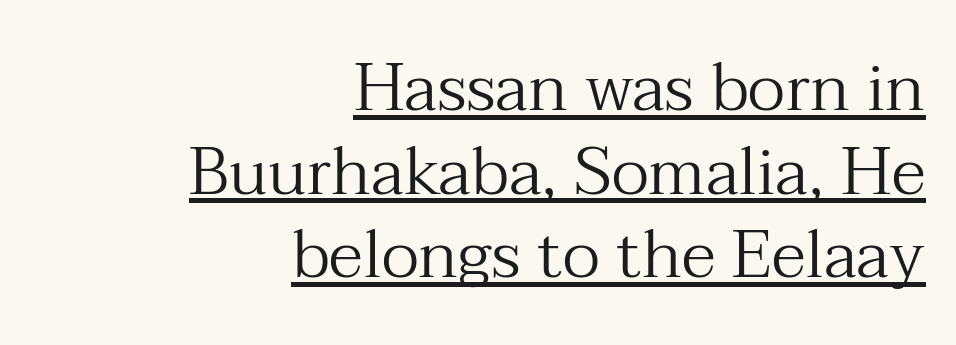
The image shows 67 px regular-weight serif type, upright; set right-aligned, normal line spacing (1.25x), normal letter spacing, underlined; medium stroke contrast and a medium x-height.
